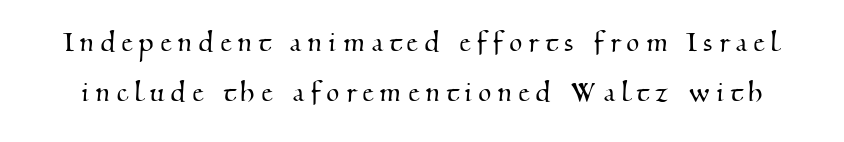
{"serif": "yes", "width": "normal", "stroke_contrast": "medium", "x_height": "small", "monospaced": "no", "underline": "no", "line_spacing": "normal", "line_spacing_ratio": 1.51, "letter_spacing": "wide", "letter_spacing_em": 0.22, "glyph_px": 33}
